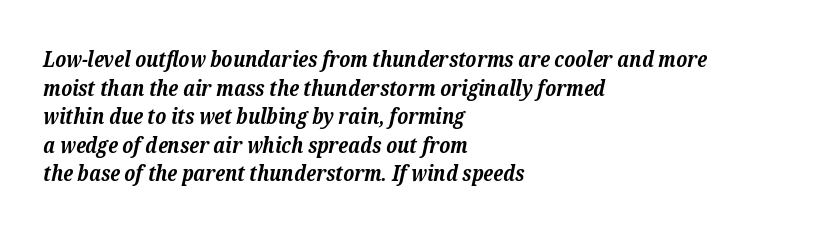
{"italic": "yes", "lean": "right", "slant_degrees": 12, "bold": "yes", "underline": "no", "align": "left", "line_spacing": "normal", "line_spacing_ratio": 1.3, "letter_spacing": "normal", "letter_spacing_em": 0.0, "glyph_px": 22}
